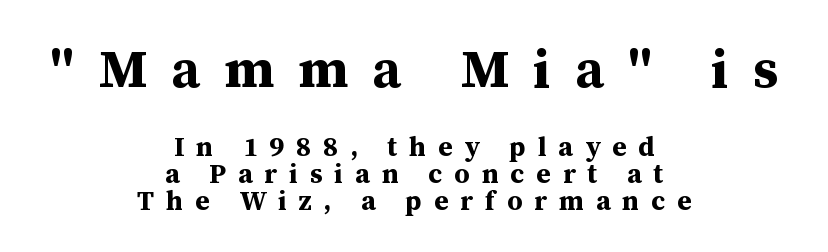
Here the designer chose a conventional face with non-uniform glyph widths. These lines are composed in type with serifs. You could barely slide anything between these rows. The face used here has the dense, thick strokes of a bold.
